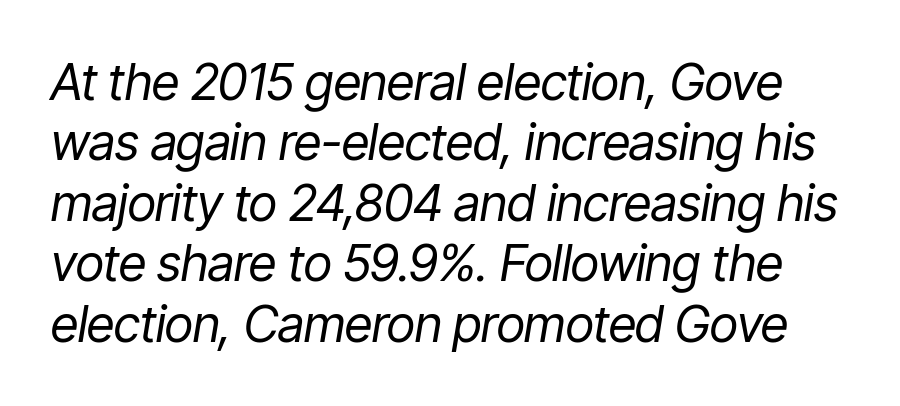
Q: Is the text bold? A: No.
Q: Is the text italic (slanted)? A: Yes, it leans right by about 9 degrees.
Q: Is the text underlined? A: No.
Q: Is the spacing between letters normal or unusually wide? A: Normal.
Q: Width (condensed, normal, or wide)? A: Condensed.
Q: Stroke contrast? A: Low.
Q: x-height? A: Medium.
Q: Monospaced? A: No.
